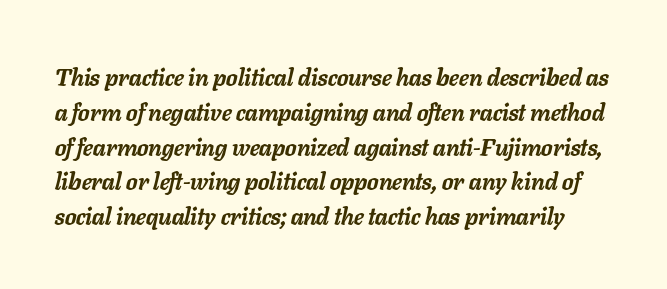
The image shows 24 px bold type, italic (leaning right); set normal line spacing (1.45x), normal letter spacing, not underlined.
